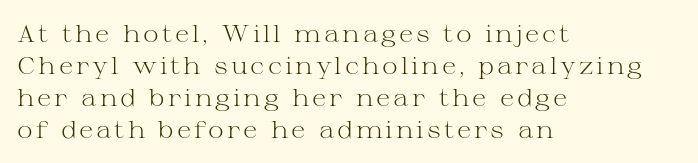
Q: Is the text bold? A: No.
Q: Is the text italic (slanted)? A: No, it is upright.
Q: Is the text underlined? A: No.
Q: How is the paragraph aligned? A: Left-aligned.
Q: Is the spacing between lines tight, normal or loose? A: Normal.
